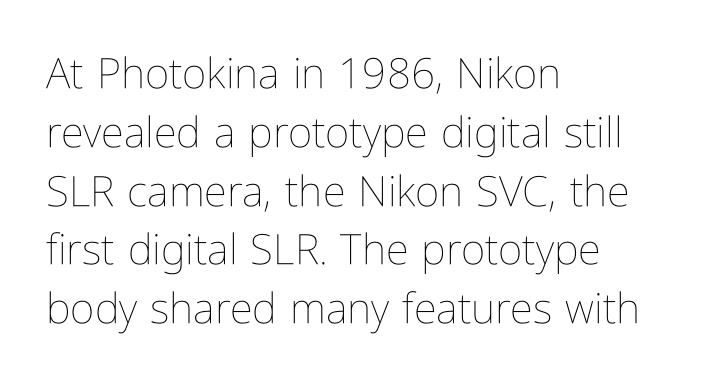
The image shows 42 px thin, condensed type, upright; set left-aligned, normal line spacing (1.4x), normal letter spacing, not underlined; low stroke contrast and a medium x-height.
